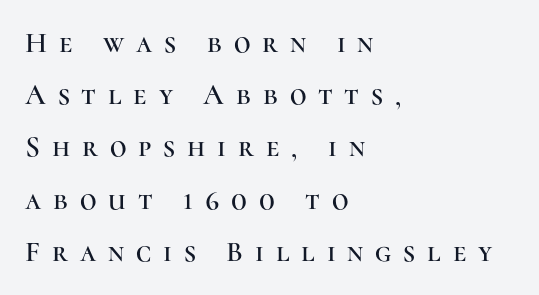
Q: Is the text italic (slanted)? A: No, it is upright.
Q: Is the typeface a serif or a sans-serif typeface? A: Serif.
Q: Is the text underlined? A: No.
Q: How is the paragraph aligned? A: Left-aligned.
Q: Is the spacing between letters normal or unusually wide? A: Unusually wide.
Q: Width (condensed, normal, or wide)? A: Normal.
Q: Stroke contrast? A: High.
Q: x-height? A: Medium.
Q: Monospaced? A: No.
